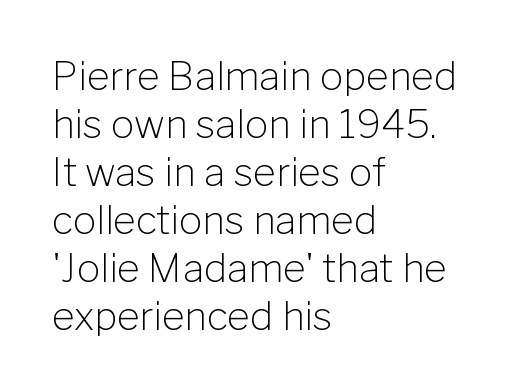
The image shows 39 px light sans-serif type, upright; set left-aligned, line spacing 1.23x, normal letter spacing, not underlined; low stroke contrast and a medium x-height.
